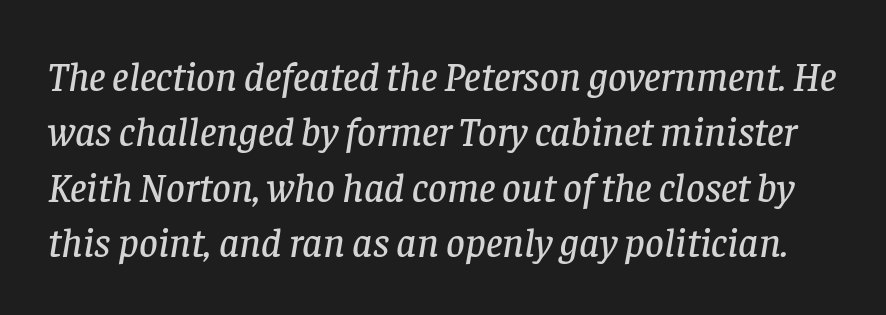
Q: Is the text italic (slanted)? A: Yes, it leans right by about 8 degrees.
Q: Is the typeface a serif or a sans-serif typeface? A: Serif.
Q: Is the text underlined? A: No.
Q: Is the spacing between letters normal or unusually wide? A: Normal.
Q: Is the spacing between lines tight, normal or loose? A: Normal.
Q: Width (condensed, normal, or wide)? A: Normal.
Q: Stroke contrast? A: Low.
Q: x-height? A: Large.
Q: Monospaced? A: No.
